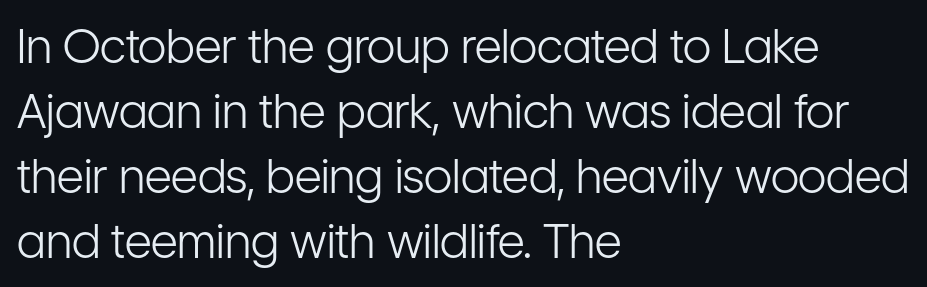
{"serif": "no", "italic": "no", "bold": "no", "weight": "light", "width": "condensed", "stroke_contrast": "low", "x_height": "medium", "monospaced": "no", "underline": "no", "align": "left", "line_spacing": "normal", "line_spacing_ratio": 1.38, "letter_spacing": "normal", "letter_spacing_em": 0.0, "glyph_px": 47}
